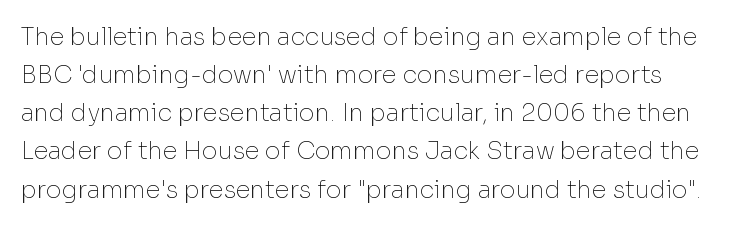
Q: Is the text bold? A: No.
Q: Is the text italic (slanted)? A: No, it is upright.
Q: Is the text underlined? A: No.
Q: Is the spacing between letters normal or unusually wide? A: Normal.
Q: Is the spacing between lines tight, normal or loose? A: Normal.
